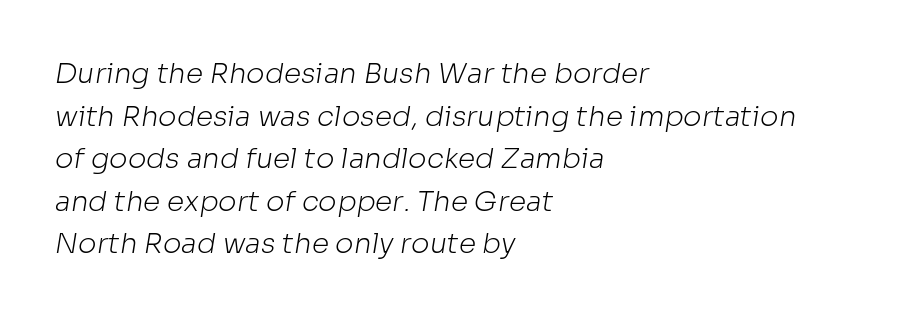
{"serif": "no", "bold": "no", "weight": "light", "width": "normal", "stroke_contrast": "low", "x_height": "medium", "monospaced": "no", "underline": "no", "align": "left", "line_spacing": "normal", "line_spacing_ratio": 1.52, "letter_spacing": "normal", "letter_spacing_em": 0.0, "glyph_px": 28}
